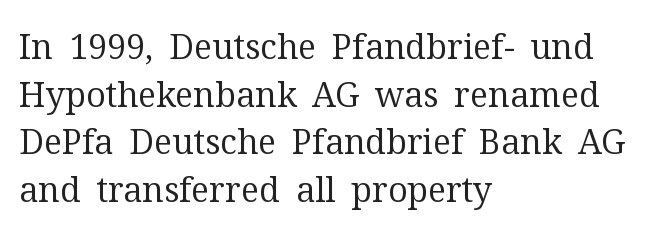
Q: Is the text bold? A: No.
Q: Is the text italic (slanted)? A: No, it is upright.
Q: Is the typeface a serif or a sans-serif typeface? A: Serif.
Q: Is the text underlined? A: No.
Q: How is the paragraph aligned? A: Left-aligned.
Q: Is the spacing between letters normal or unusually wide? A: Normal.
Q: Is the spacing between lines tight, normal or loose? A: Normal.
Q: Width (condensed, normal, or wide)? A: Normal.
Q: Stroke contrast? A: Medium.
Q: x-height? A: Medium.
Q: Monospaced? A: No.
